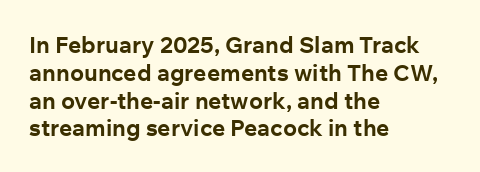
Short and long lines alike share a common starting point at left. Unlike italic type, these characters show no tilt at all. The passage shown is emphatically bold. The face used here is rendered with its standard letterfit. The space beneath each line is pristine and unruled.
